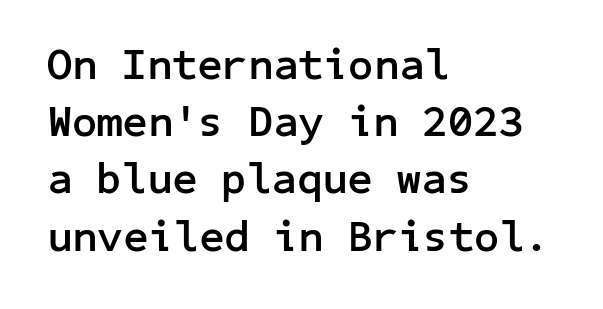
What stands out about the letter spacing? Nothing — it is the standard amount. The font's upright variant was chosen for this text. What kind of face is this? One without serifs — a sans. Evenly set lines give the paragraph a standard silhouette. The lines in this sample share a left origin and differ only in where they stop. Only glyphs here, with clear space below each row.
